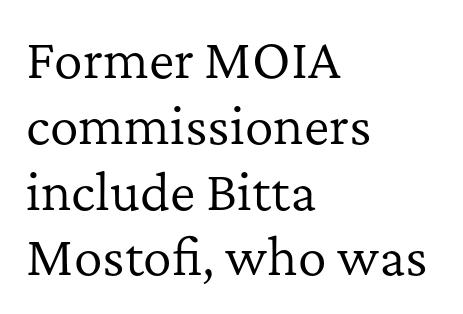
Q: Is the text bold? A: No.
Q: Is the text italic (slanted)? A: No, it is upright.
Q: Is the typeface a serif or a sans-serif typeface? A: Serif.
Q: Is the text underlined? A: No.
Q: How is the paragraph aligned? A: Left-aligned.
Q: Is the spacing between letters normal or unusually wide? A: Normal.
Q: Is the spacing between lines tight, normal or loose? A: Normal.
Q: Width (condensed, normal, or wide)? A: Normal.
Q: Stroke contrast? A: Low.
Q: x-height? A: Medium.
Q: Monospaced? A: No.
